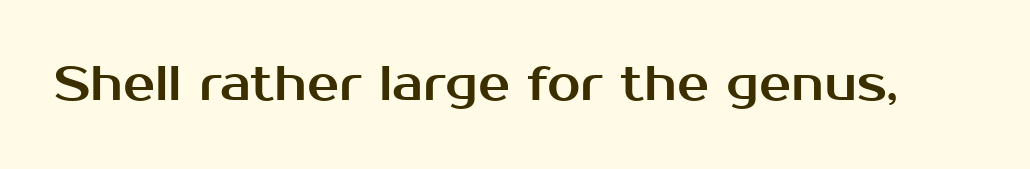
Q: Is the text italic (slanted)? A: No, it is upright.
Q: Is the typeface a serif or a sans-serif typeface? A: Sans-serif.
Q: Is the text underlined? A: No.
Q: Is the spacing between letters normal or unusually wide? A: Normal.
Q: Width (condensed, normal, or wide)? A: Normal.
Q: Stroke contrast? A: Medium.
Q: x-height? A: Medium.
Q: Monospaced? A: No.
